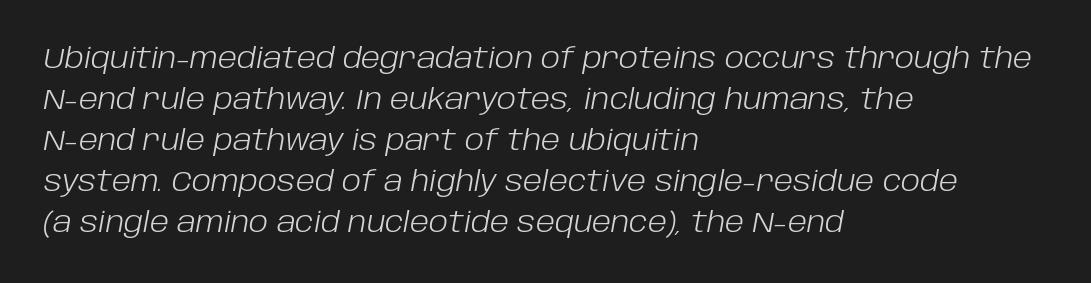
Q: Is the text bold? A: No.
Q: Is the text italic (slanted)? A: Yes, it leans right by about 10 degrees.
Q: Is the text underlined? A: No.
Q: How is the paragraph aligned? A: Left-aligned.
Q: Is the spacing between letters normal or unusually wide? A: Normal.
Q: Is the spacing between lines tight, normal or loose? A: Normal.
Q: Width (condensed, normal, or wide)? A: Normal.
Q: Stroke contrast? A: Low.
Q: x-height? A: Large.
Q: Monospaced? A: No.
